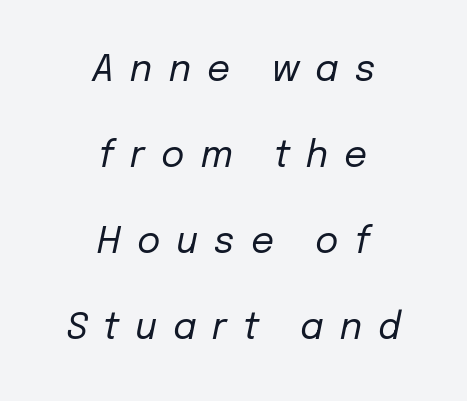
The strip under each line holds only bare page. This is oblique type, the kind used for emphasis or titles. The type is letterspaced generously, with wide tracking. Proportional: the letters do not fall into vertical columns.
